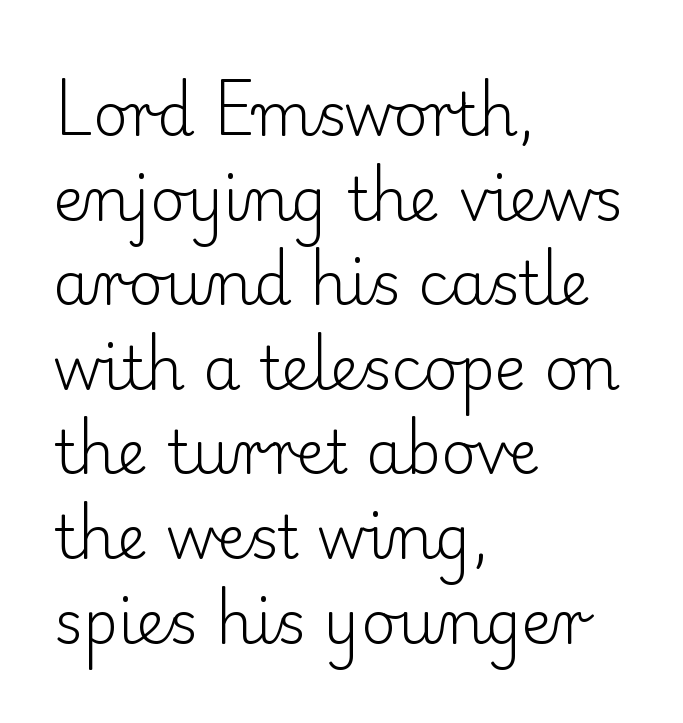
This sample uses plain, unmodified letter spacing. Horizontally, the lines are justified to the leading edge only. Note the varied advance widths — an 'i' is clearly narrower than an 'm'. A normal amount of white space separates one row of letters from the next. This sample uses an upright cut, with every glyph sitting square on the baseline.
